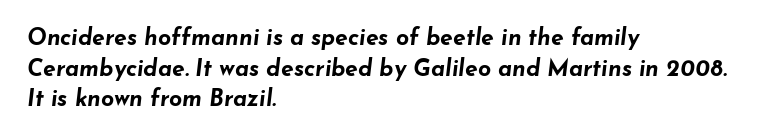
Normally led — the rows are evenly, conventionally spaced. The text block is weighted toward the left margin, trailing off unevenly rightward. Compared with an ordinary text face, these strokes are far heavier — a full bold. The strip under each line holds only bare page. You can tell it's italic because the verticals aren't actually vertical.
